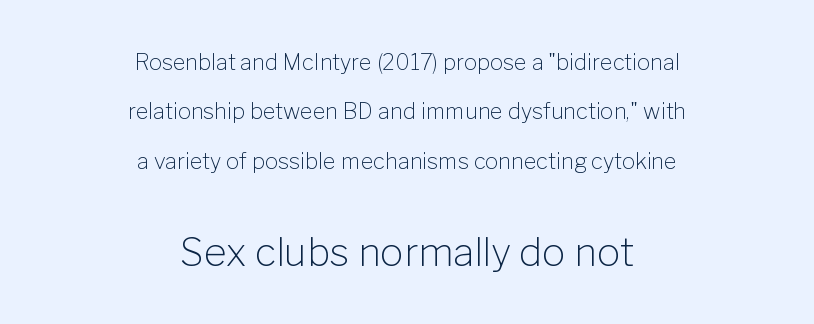
A typesetter would call this zero additional tracking. The second block has been scaled up relative to the first. When letters stand straight like this, we call the style roman or upright. The specimen omits any rule beneath the text block's lines.
